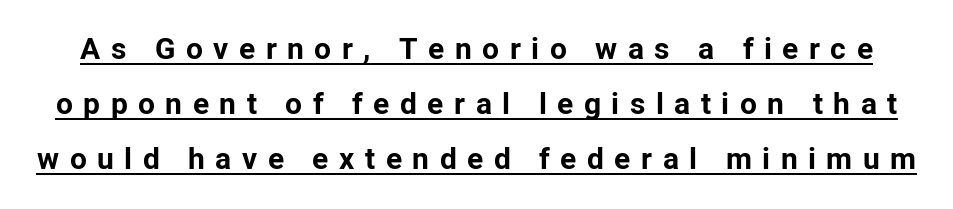
The image shows 30 px bold sans-serif type, upright; set line spacing 1.84x, unusually wide letter spacing (+0.35 em), underlined; low stroke contrast and a medium x-height.
